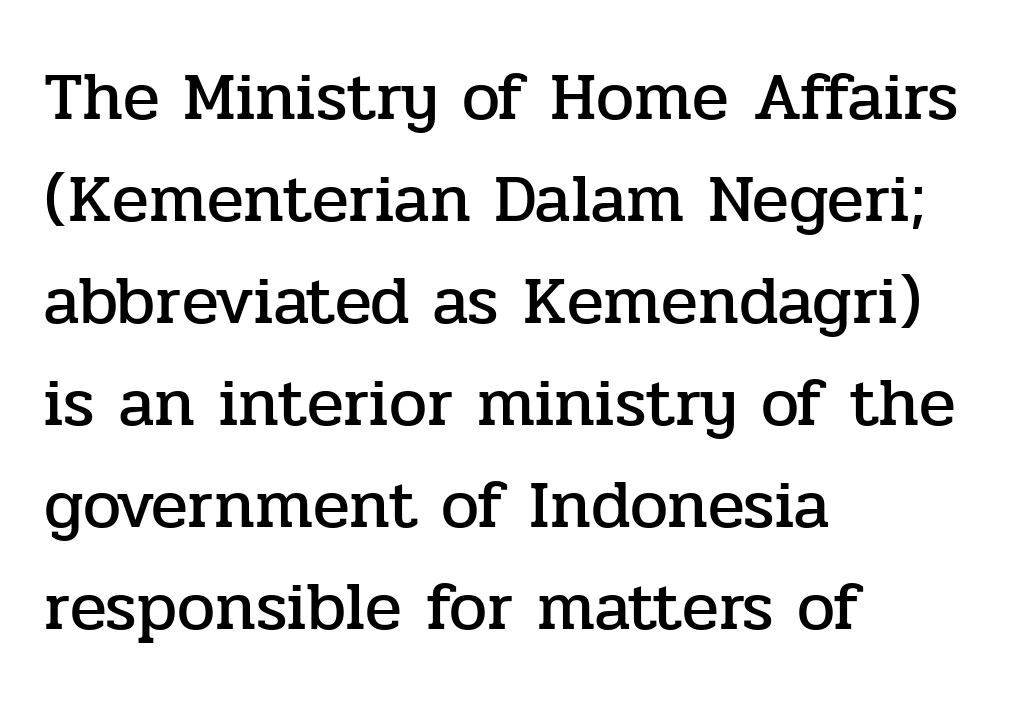
{"serif": "yes", "italic": "no", "width": "normal", "stroke_contrast": "low", "x_height": "medium", "monospaced": "no", "underline": "no", "align": "left", "line_spacing": "normal", "line_spacing_ratio": 1.5, "letter_spacing": "normal", "letter_spacing_em": 0.0, "glyph_px": 68}
